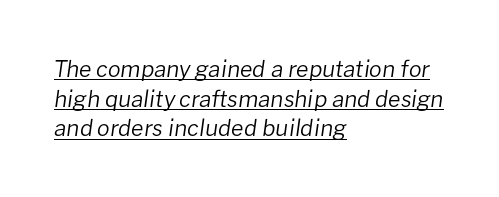
{"italic": "yes", "lean": "right", "slant_degrees": 8, "bold": "no", "underline": "yes", "align": "left", "line_spacing": "normal", "line_spacing_ratio": 1.29, "letter_spacing": "normal", "letter_spacing_em": 0.0, "glyph_px": 23}
